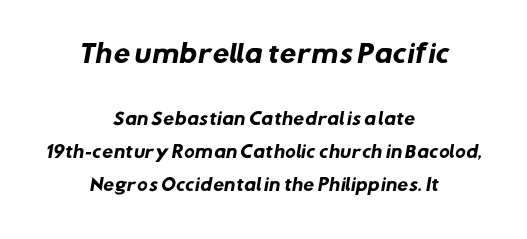
The image shows 24 px bold type; set centered, loose line spacing (2.07x), normal letter spacing, not underlined; the first (top) block is 1.5x larger.
